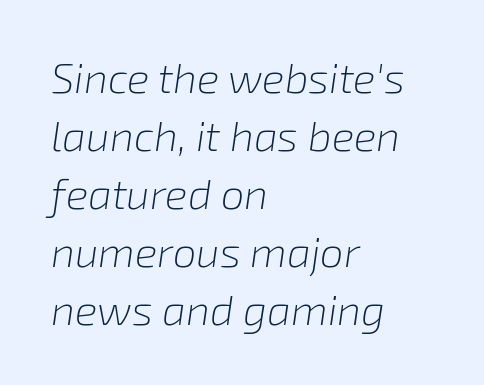
The image shows 42 px light type, italic (leaning right); set left-aligned, normal line spacing (1.38x), normal letter spacing, not underlined; low stroke contrast and a medium x-height.
